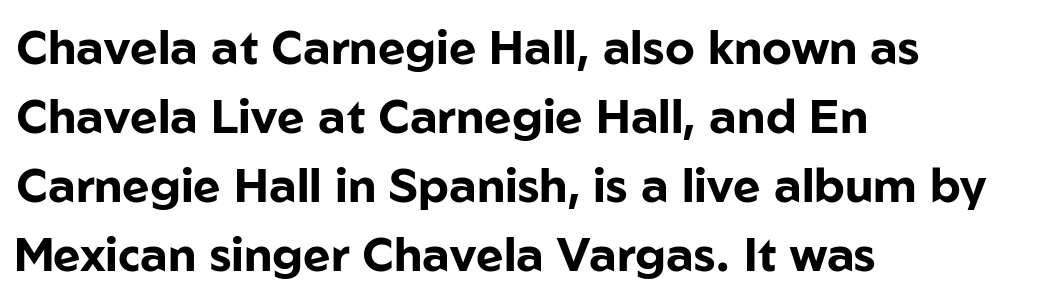
The image shows 47 px bold sans-serif type, upright; set left-aligned, normal line spacing (1.47x), normal letter spacing, not underlined; low stroke contrast and a medium x-height.
